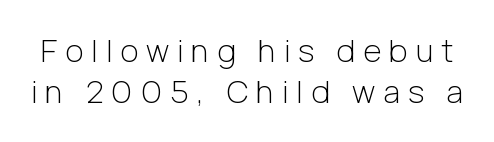
Is the stroke heavy? The answer is a plain regular-or-lighter. This rendering employs a face without finishing strokes, i.e., a sans-serif. Clear beneath every line of the passage. Every character sits straight up, as roman type does. Compared with typical paragraphs, the rows here are spaced about the same. A typesetter would call this heavily tracked-out type.
